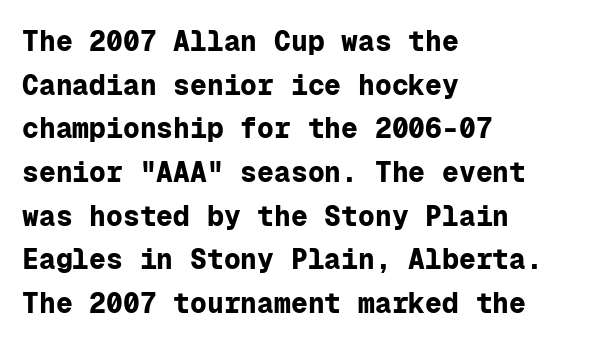
Style check: upright. Each word holds together tightly as a unit, with standard inter-letter gaps. Is the type bold? Yes — the strokes are clearly thick and heavy. Line starts are locked; line ends wander. Think of a typewriter: that constant character pitch is what you see here. Descender tails drop into unmarked territory.
